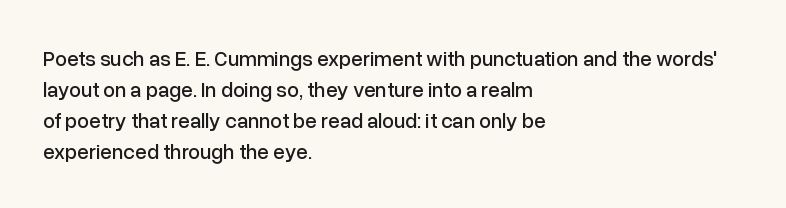
Q: Is the text italic (slanted)? A: No, it is upright.
Q: Is the text underlined? A: No.
Q: How is the paragraph aligned? A: Left-aligned.
Q: Is the spacing between letters normal or unusually wide? A: Normal.
Q: Is the spacing between lines tight, normal or loose? A: Normal.
